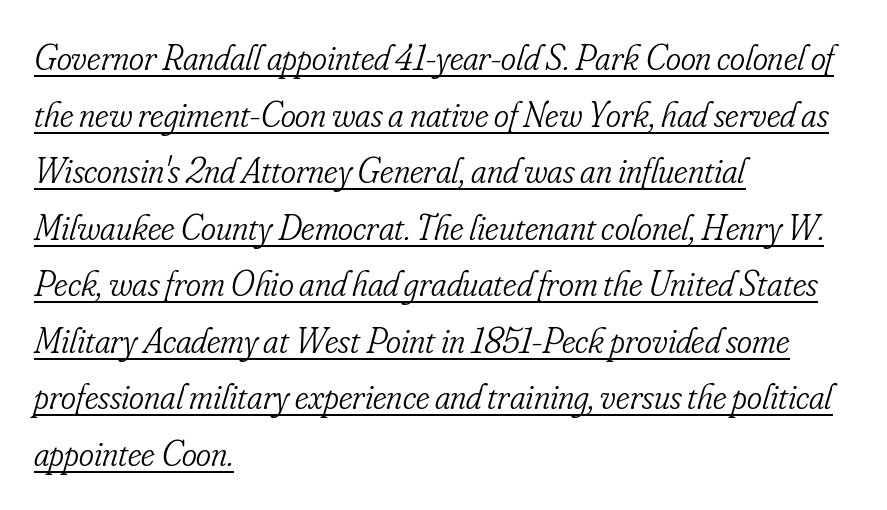
The image shows 36 px light, condensed serif type, italic (leaning right); set left-aligned, normal line spacing (1.57x), normal letter spacing, underlined; low stroke contrast and a small x-height.
